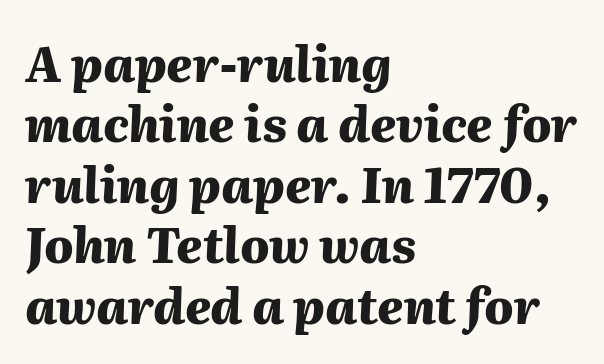
This sample has the flowing, uneven cadence of proportional lettering. Has an underline been added? It has not. Evenly set lines give the paragraph a standard silhouette. A typesetter would call this zero additional tracking.
